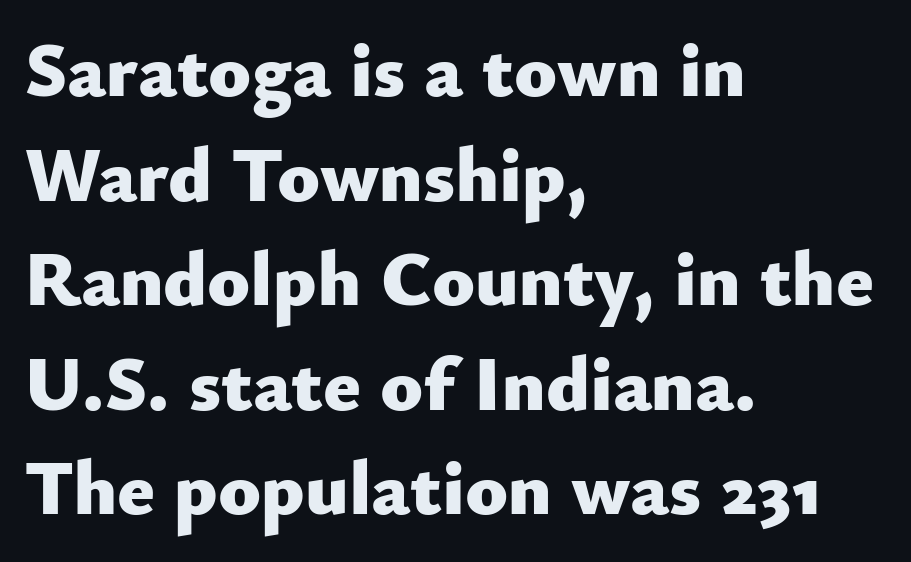
The image shows 78 px heavy sans-serif type, upright; set left-aligned, normal line spacing (1.34x), normal letter spacing, not underlined; low stroke contrast and a small x-height.
